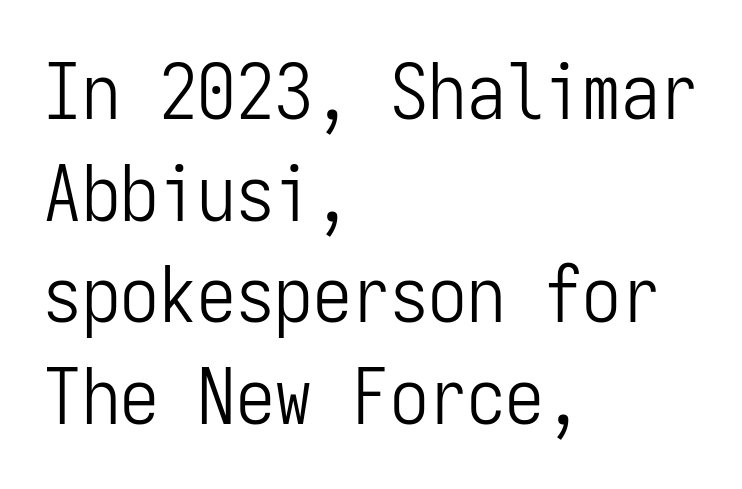
This sample is left-justified, so line endings fall wherever the words run out. Note the uniform advance width — an 'i' takes as much space as an 'm'. Summary of weight: not heavy and not bold. Are there feet on the stems? There aren't — it's a sans.
